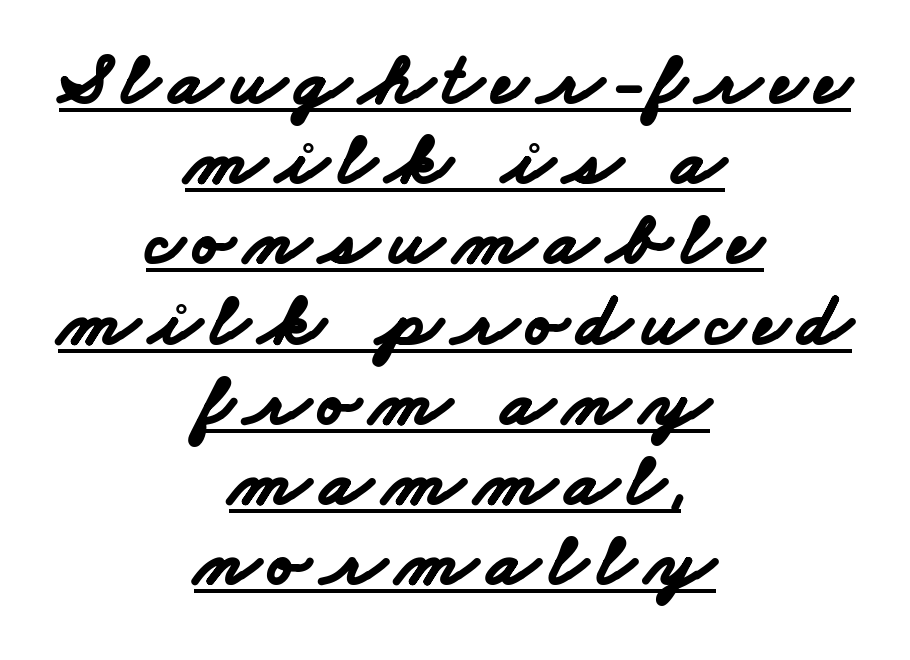
The words here are underlined. Does the type have serifs? No, each stem ends abruptly. A typesetter would call this leading minimal, almost set solid. A typesetter would call this proportional, since set widths differ per character. In CSS terms this would be text-align: center.
